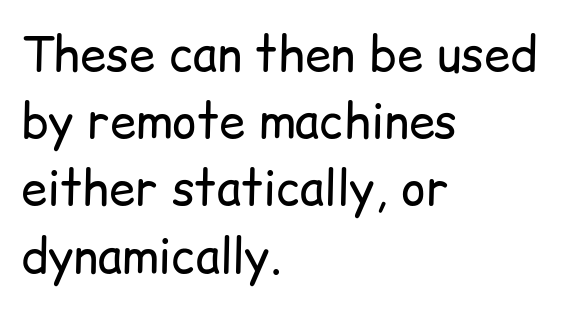
One glance says typical: line gaps are just what's usual. Decoration check: the copy has no underline. The lettering stays uniformly vertical, giving the passage a roman look. Does extra space separate the letters? No, they use regular spacing.
